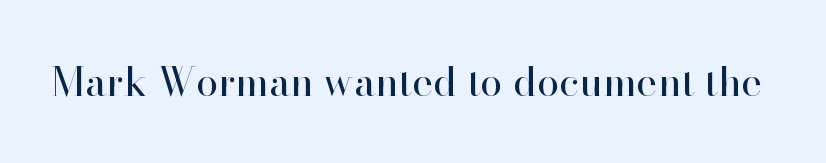
{"serif": "yes", "italic": "no", "bold": "no", "weight": "regular", "width": "normal", "stroke_contrast": "high", "x_height": "small", "monospaced": "no", "underline": "no", "letter_spacing": "normal", "letter_spacing_em": 0.0, "glyph_px": 40}
